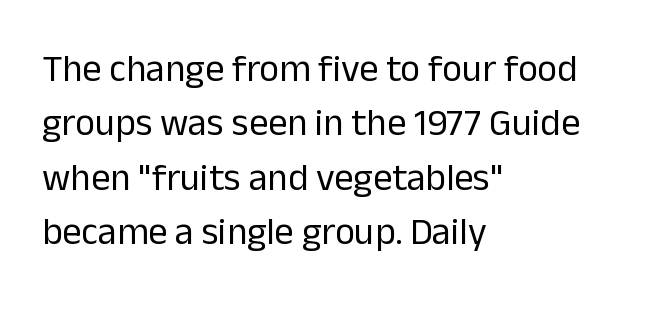
{"serif": "no", "italic": "no", "bold": "no", "weight": "regular", "width": "normal", "stroke_contrast": "low", "x_height": "medium", "monospaced": "no", "underline": "no", "align": "left", "line_spacing": "normal", "line_spacing_ratio": 1.43, "letter_spacing": "normal", "letter_spacing_em": 0.0, "glyph_px": 38}
